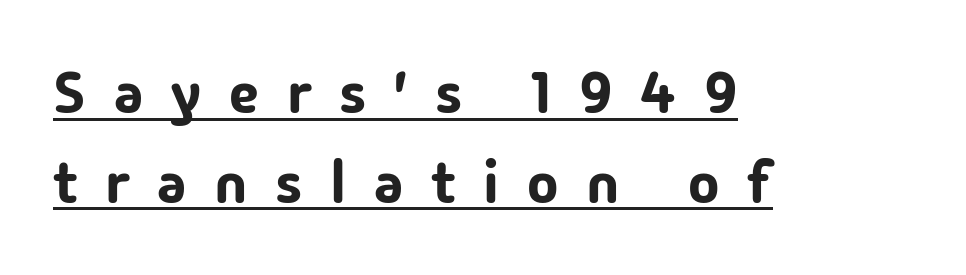
Q: Is the text italic (slanted)? A: No, it is upright.
Q: Is the typeface a serif or a sans-serif typeface? A: Sans-serif.
Q: Is the text underlined? A: Yes.
Q: How is the paragraph aligned? A: Left-aligned.
Q: Is the spacing between letters normal or unusually wide? A: Unusually wide.
Q: Is the spacing between lines tight, normal or loose? A: Normal.
Q: Width (condensed, normal, or wide)? A: Normal.
Q: Stroke contrast? A: Low.
Q: x-height? A: Medium.
Q: Monospaced? A: No.
